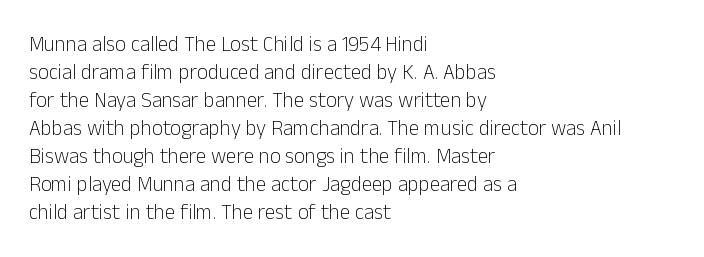
Q: Is the text bold? A: No.
Q: Is the text italic (slanted)? A: No, it is upright.
Q: Is the text underlined? A: No.
Q: How is the paragraph aligned? A: Left-aligned.
Q: Is the spacing between letters normal or unusually wide? A: Normal.
Q: Is the spacing between lines tight, normal or loose? A: Normal.
